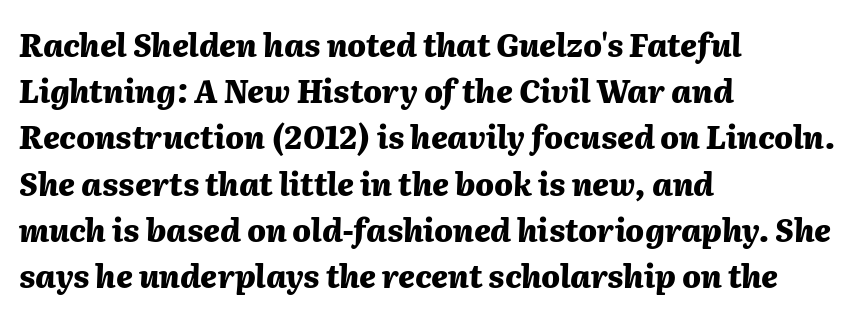
{"italic": "yes", "lean": "right", "slant_degrees": 2, "bold": "yes", "weight": "heavy", "width": "normal", "stroke_contrast": "medium", "x_height": "medium", "monospaced": "no", "underline": "no", "align": "left", "line_spacing": "normal", "line_spacing_ratio": 1.49, "letter_spacing": "normal", "letter_spacing_em": 0.0, "glyph_px": 31}
